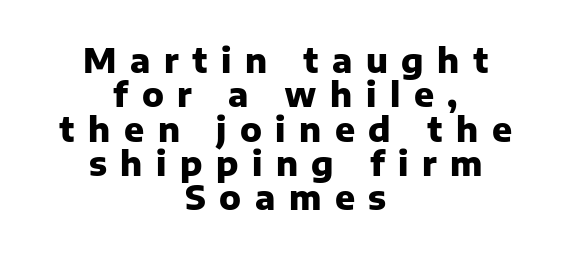
Q: Is the text bold? A: Yes.
Q: Is the text italic (slanted)? A: No, it is upright.
Q: Is the typeface a serif or a sans-serif typeface? A: Sans-serif.
Q: Is the text underlined? A: No.
Q: How is the paragraph aligned? A: Centered.
Q: Is the spacing between letters normal or unusually wide? A: Unusually wide.
Q: Is the spacing between lines tight, normal or loose? A: Tight.
Q: Width (condensed, normal, or wide)? A: Normal.
Q: Stroke contrast? A: Low.
Q: x-height? A: Medium.
Q: Monospaced? A: No.
